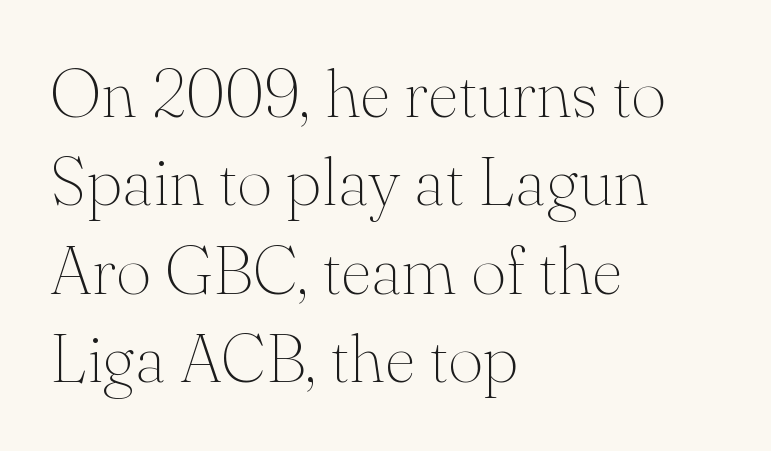
The image shows 68 px thin serif type, upright; set left-aligned, normal line spacing (1.3x), normal letter spacing, not underlined; medium stroke contrast and a small x-height.
